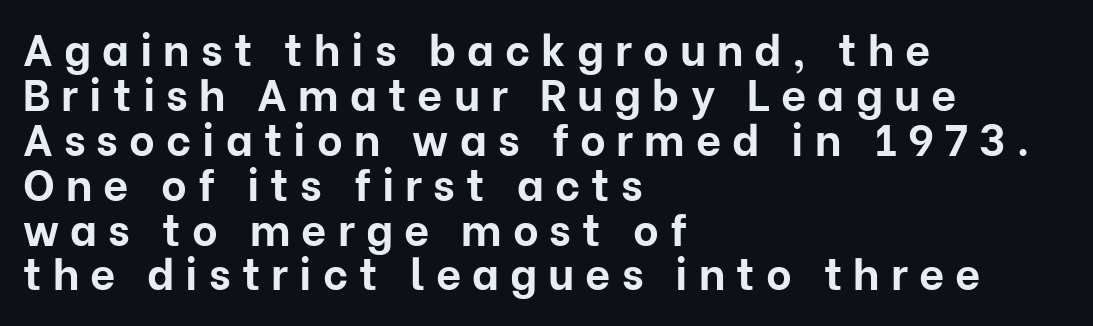
The face used here is a sans, in the tradition of grotesques and geometrics. Style check: upright. Quick note: interline space is minimal. A clean baseline with only descenders dipping below it. The lines in this sample share a left origin and differ only in where they stop. Spacing verdict: proportional, widths tailored to each character.
